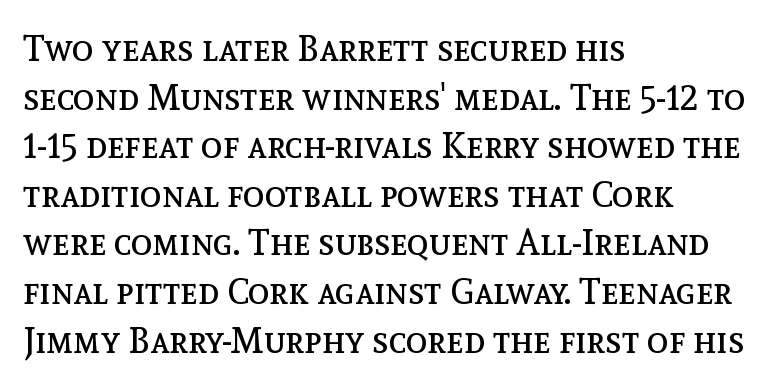
The strokes carry an ordinary text weight at most. This is the regular roman posture of the typeface. Caption: multi-line text, flush left, ragged right. Beneath every word, the page is bare. Looks like regular typesetting: each glyph gets only the width it needs. Whoever set this chose a conventional vertical rhythm.
